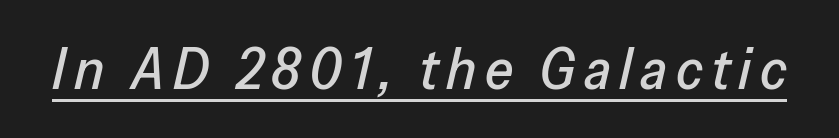
Varying glyph widths throughout — classic text-font behaviour. An italicized treatment has been applied to the whole sample. Emphasis is given by a line drawn under the lettering.
